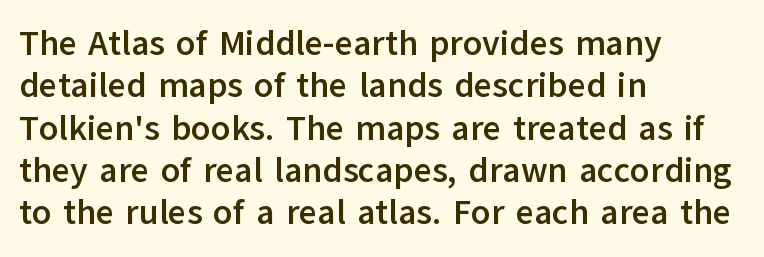
The image shows 35 px semibold sans-serif type, upright; set left-aligned, line spacing 1.21x, normal letter spacing, not underlined; low stroke contrast and a medium x-height.
